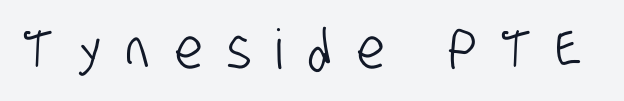
The image shows 55 px condensed sans-serif type; set unusually wide letter spacing (+0.46 em), not underlined; low stroke contrast and a large x-height.
